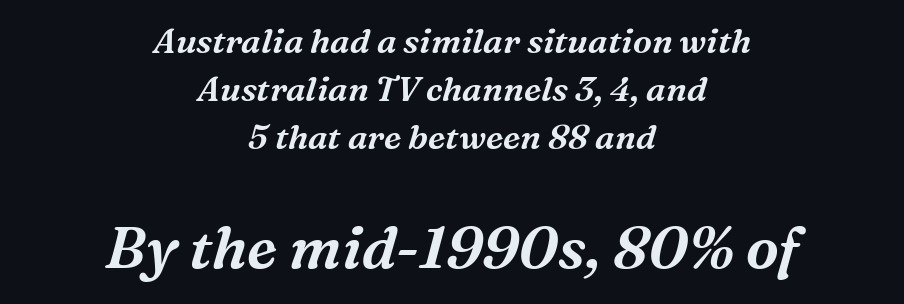
{"serif": "yes", "italic": "yes", "lean": "right", "slant_degrees": 16, "width": "normal", "stroke_contrast": "medium", "x_height": "medium", "monospaced": "no", "underline": "no", "align": "center", "line_spacing": "normal", "line_spacing_ratio": 1.41, "letter_spacing": "normal", "letter_spacing_em": 0.0, "larger_block": "second", "size_ratio": 1.74, "glyph_px": 59}
